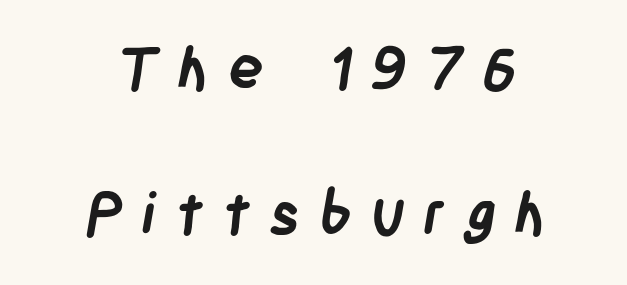
Varying glyph widths throughout — classic text-font behaviour. Nothing sits at the stroke ends, so this counts as sans-serif. These lines have a slow, spaced-out rhythm from letter to letter. The strip under each line holds only bare page. This sample trades compactness for vertical openness between lines.
